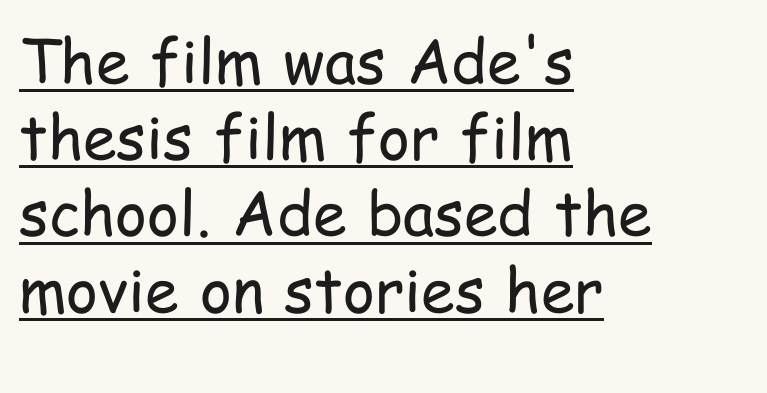
The passage shown is typeset with a sans-serif family. The cut favours lightness, reaching ordinary text weight at its darkest. Proportional: the letters do not fall into vertical columns. The type sits square on the baseline with zero lean.
